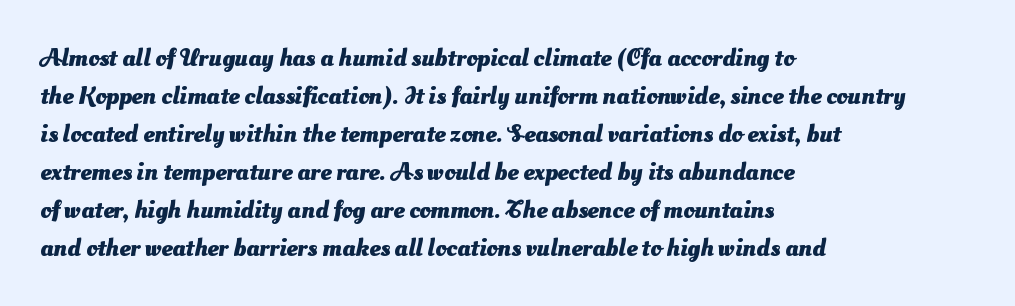
The gap between lines stays unmarked. Normally led — the rows are evenly, conventionally spaced. Alignment: flush left. Compared with an ordinary text face, these strokes are far heavier — a full bold. Students, note that the glyphs here touch the page at normal intervals.
